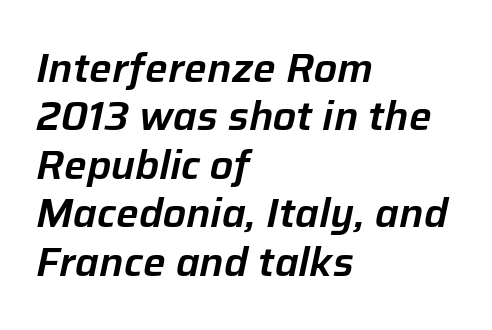
Q: Is the text italic (slanted)? A: Yes, it leans right by about 12 degrees.
Q: Is the text underlined? A: No.
Q: How is the paragraph aligned? A: Left-aligned.
Q: Is the spacing between letters normal or unusually wide? A: Normal.
Q: Width (condensed, normal, or wide)? A: Normal.
Q: Stroke contrast? A: Low.
Q: x-height? A: Medium.
Q: Monospaced? A: No.
